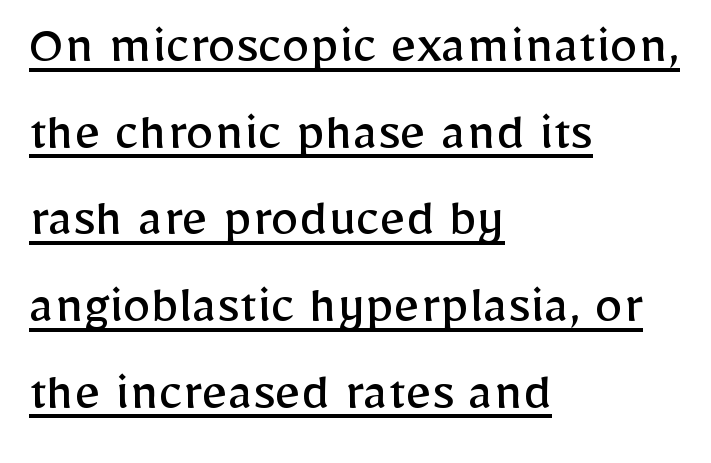
{"serif": "no", "italic": "no", "bold": "no", "weight": "regular", "width": "normal", "stroke_contrast": "low", "x_height": "medium", "monospaced": "no", "underline": "yes", "align": "left", "line_spacing": "normal", "line_spacing_ratio": 1.52, "letter_spacing": "normal", "letter_spacing_em": 0.0, "glyph_px": 57}
